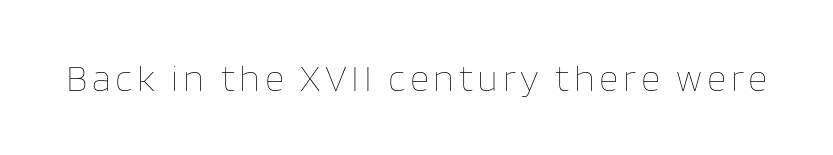
The cut favours lightness, reaching ordinary text weight at its darkest. The baseline area is clear. The rendering uses natural spacing where letterforms have individual widths. The type sits square on the baseline with zero lean.
